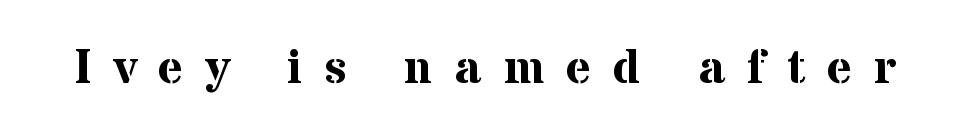
The image shows 48 px bold serif type, upright; set unusually wide letter spacing (+0.46 em), not underlined; medium stroke contrast and a medium x-height.
